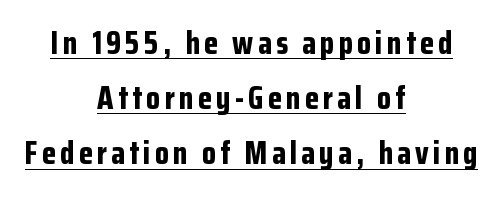
Q: Is the text bold? A: Yes.
Q: Is the text italic (slanted)? A: No, it is upright.
Q: Is the typeface a serif or a sans-serif typeface? A: Sans-serif.
Q: Is the text underlined? A: Yes.
Q: How is the paragraph aligned? A: Centered.
Q: Width (condensed, normal, or wide)? A: Condensed.
Q: Stroke contrast? A: Low.
Q: x-height? A: Medium.
Q: Monospaced? A: No.
